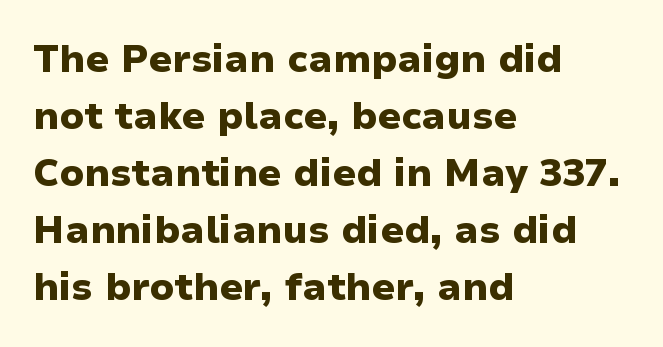
Q: Is the text bold? A: Yes.
Q: Is the text italic (slanted)? A: No, it is upright.
Q: Is the typeface a serif or a sans-serif typeface? A: Sans-serif.
Q: Is the text underlined? A: No.
Q: How is the paragraph aligned? A: Left-aligned.
Q: Is the spacing between letters normal or unusually wide? A: Normal.
Q: Is the spacing between lines tight, normal or loose? A: Normal.
Q: Width (condensed, normal, or wide)? A: Normal.
Q: Stroke contrast? A: Low.
Q: x-height? A: Medium.
Q: Monospaced? A: No.
